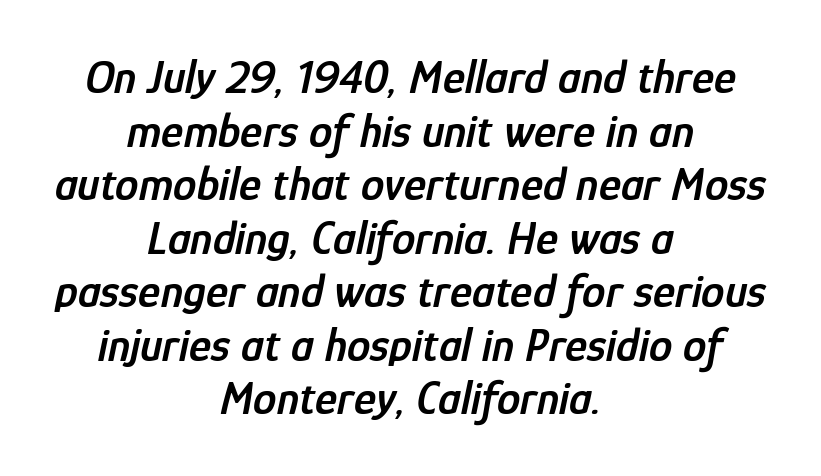
{"italic": "yes", "lean": "right", "slant_degrees": 12, "bold": "semi", "weight": "semibold", "width": "condensed", "stroke_contrast": "low", "x_height": "medium", "monospaced": "no", "underline": "no", "align": "center", "line_spacing": "tight", "line_spacing_ratio": 1.14, "letter_spacing": "normal", "letter_spacing_em": 0.0, "glyph_px": 47}
